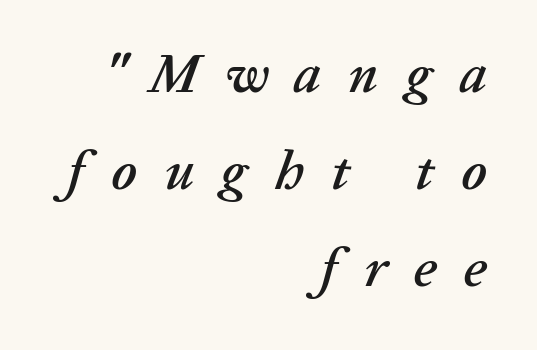
{"italic": "yes", "lean": "right", "slant_degrees": 20, "width": "normal", "stroke_contrast": "low", "x_height": "medium", "monospaced": "no", "underline": "no", "align": "right", "line_spacing_ratio": 1.76, "letter_spacing": "wide", "letter_spacing_em": 0.49, "glyph_px": 55}
